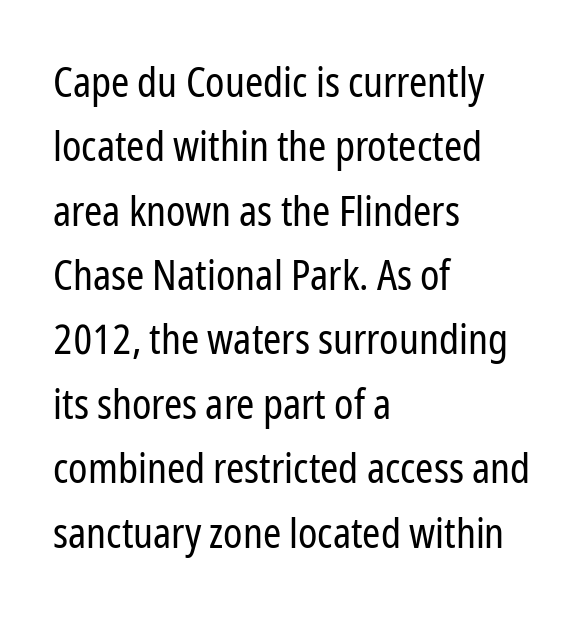
The image shows 41 px regular-weight, condensed sans-serif type, upright; set left-aligned, normal line spacing (1.57x), normal letter spacing, not underlined; low stroke contrast and a medium x-height.
